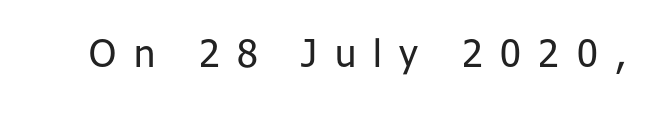
{"serif": "no", "italic": "no", "bold": "no", "weight": "regular", "width": "normal", "stroke_contrast": "low", "x_height": "medium", "monospaced": "no", "underline": "no", "letter_spacing": "wide", "letter_spacing_em": 0.46, "glyph_px": 38}
